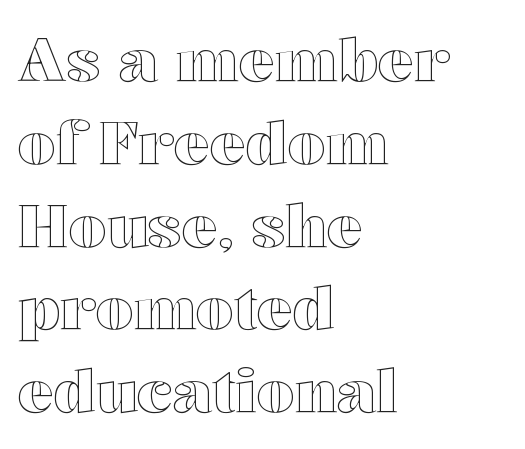
The image shows 60 px wide type, upright; set left-aligned, normal line spacing (1.38x), normal letter spacing, not underlined; a medium x-height.
